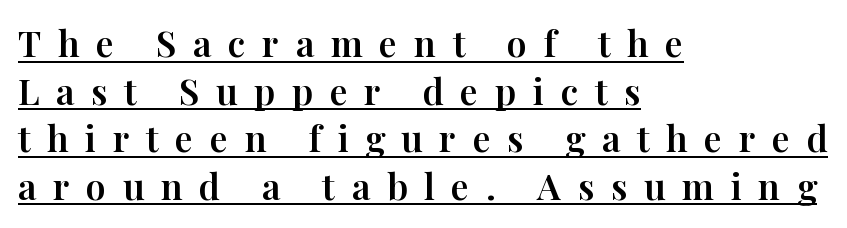
Q: Is the text italic (slanted)? A: No, it is upright.
Q: Is the typeface a serif or a sans-serif typeface? A: Serif.
Q: Is the text underlined? A: Yes.
Q: How is the paragraph aligned? A: Left-aligned.
Q: Is the spacing between letters normal or unusually wide? A: Unusually wide.
Q: Is the spacing between lines tight, normal or loose? A: Normal.
Q: Width (condensed, normal, or wide)? A: Normal.
Q: Stroke contrast? A: High.
Q: x-height? A: Medium.
Q: Monospaced? A: No.
